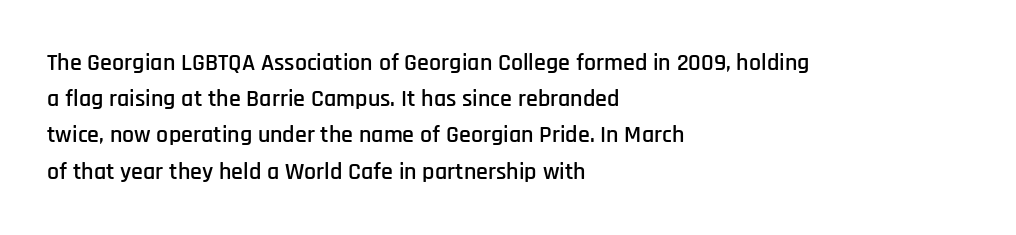
The image shows 24 px text type, upright; set left-aligned, normal line spacing (1.51x), normal letter spacing, not underlined.
